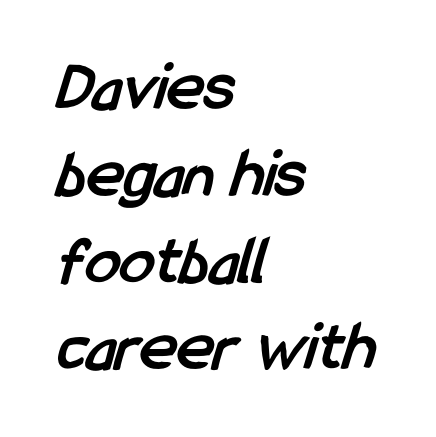
{"serif": "no", "bold": "yes", "weight": "semibold", "width": "condensed", "stroke_contrast": "low", "x_height": "medium", "monospaced": "no", "underline": "no", "align": "left", "line_spacing_ratio": 1.24, "letter_spacing": "normal", "letter_spacing_em": 0.0, "glyph_px": 70}
